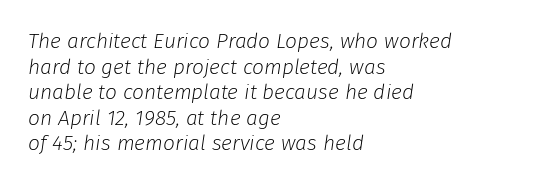
The image shows 21 px text type, italic (leaning right); set left-aligned, line spacing 1.22x, normal letter spacing, not underlined.
